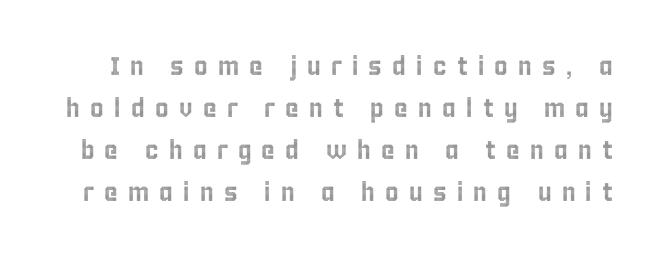
The image shows 26 px text type, upright; set normal line spacing (1.61x), unusually wide letter spacing (+0.39 em), not underlined.
